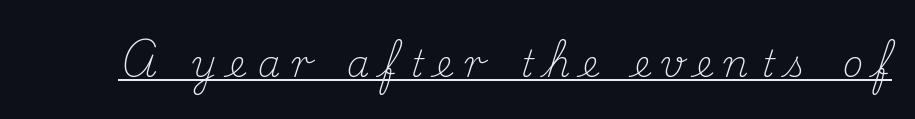
A typesetter would label this face a serif. No heavy texture on the line: the type isn't bold. These characters rest on top of a visible drawn line. The rendering inserts visible extra space after every character. The letters advance in unequal steps, a hallmark of proportional type.
